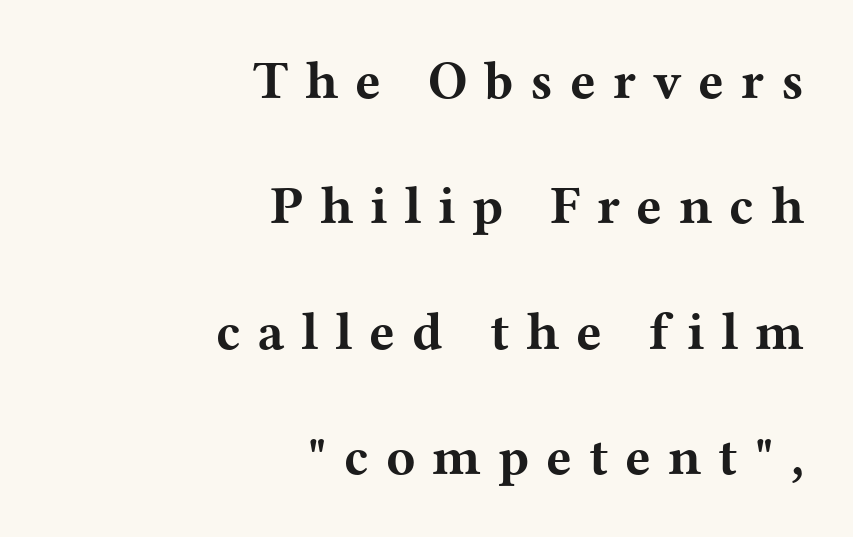
The image shows 54 px bold, wide serif type, upright; set right-aligned, loose line spacing (2.32x), unusually wide letter spacing (+0.31 em), not underlined; medium stroke contrast and a medium x-height.
